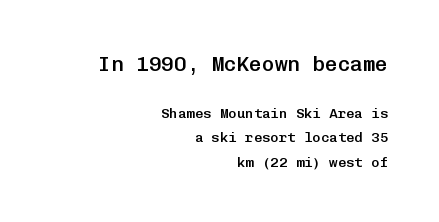
The image shows 21 px text type, upright; set right-aligned, line spacing 1.73x, normal letter spacing, not underlined; the first (top) block is 1.5x larger.
